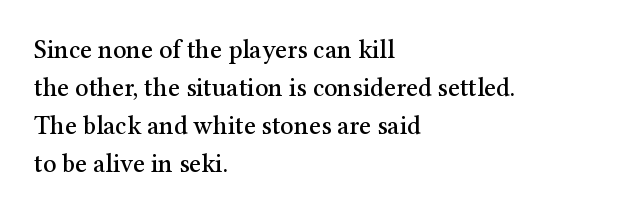
Q: Is the text italic (slanted)? A: No, it is upright.
Q: Is the text underlined? A: No.
Q: How is the paragraph aligned? A: Left-aligned.
Q: Is the spacing between letters normal or unusually wide? A: Normal.
Q: Is the spacing between lines tight, normal or loose? A: Normal.
